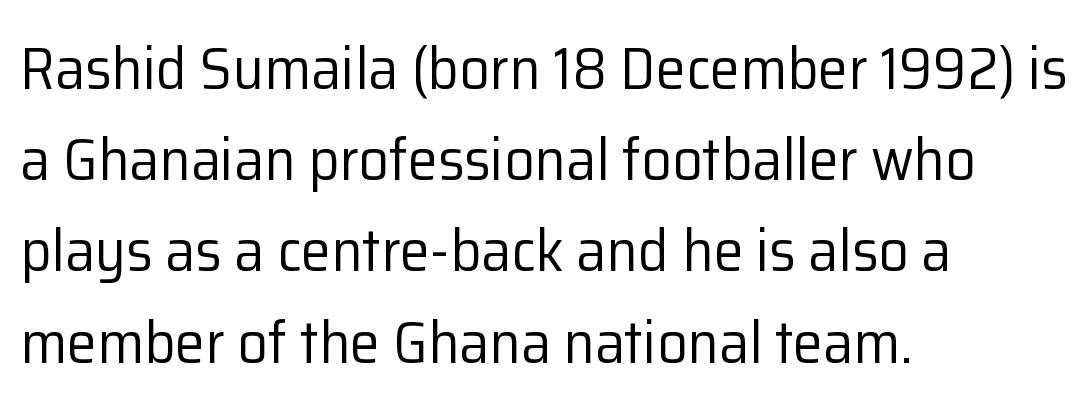
Q: Is the text bold? A: No.
Q: Is the text italic (slanted)? A: No, it is upright.
Q: Is the typeface a serif or a sans-serif typeface? A: Sans-serif.
Q: Is the text underlined? A: No.
Q: How is the paragraph aligned? A: Left-aligned.
Q: Is the spacing between letters normal or unusually wide? A: Normal.
Q: Is the spacing between lines tight, normal or loose? A: Normal.
Q: Width (condensed, normal, or wide)? A: Normal.
Q: Stroke contrast? A: Low.
Q: x-height? A: Medium.
Q: Monospaced? A: No.
